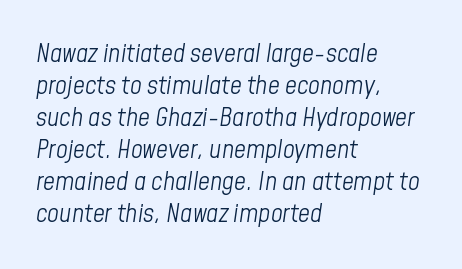
The image shows 26 px text type, italic (leaning right); set left-aligned, line spacing 1.23x, normal letter spacing, not underlined.
